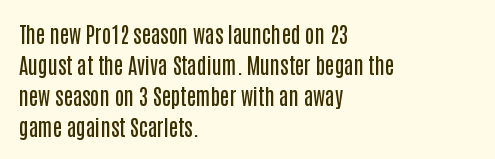
The image shows 21 px text type, upright; set left-aligned, normal line spacing (1.47x), normal letter spacing, not underlined.
